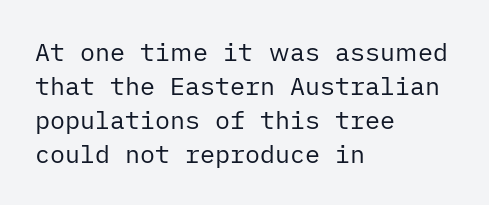
Q: Is the text bold? A: No.
Q: Is the text italic (slanted)? A: No, it is upright.
Q: Is the text underlined? A: No.
Q: How is the paragraph aligned? A: Left-aligned.
Q: Is the spacing between letters normal or unusually wide? A: Normal.
Q: Is the spacing between lines tight, normal or loose? A: Normal.
